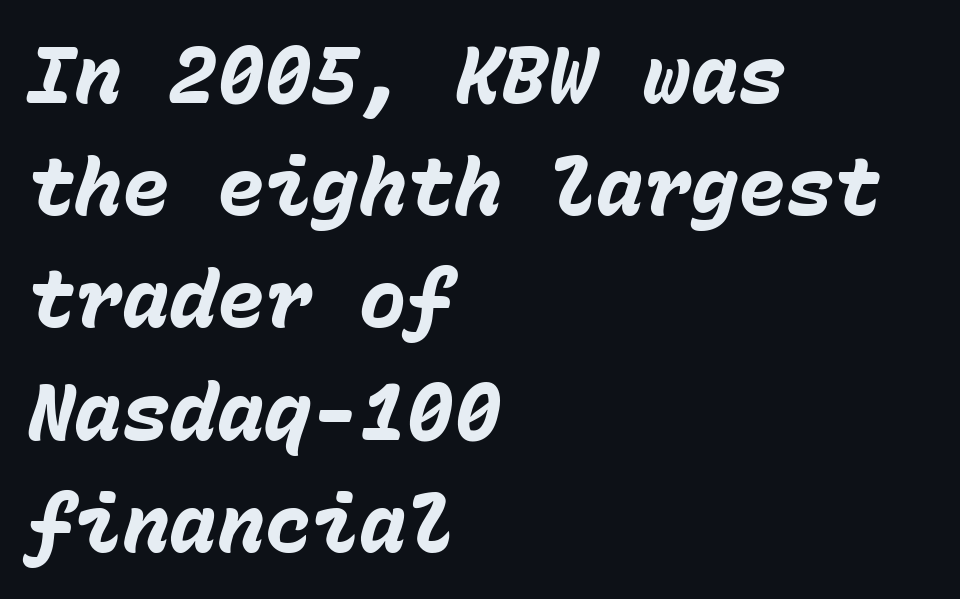
The lettering tilts uniformly, giving the passage an italic look. The face used here is rendered with its standard letterfit. Casual observation: everything's shoved over to the left. Quick note: interline space is typical.
